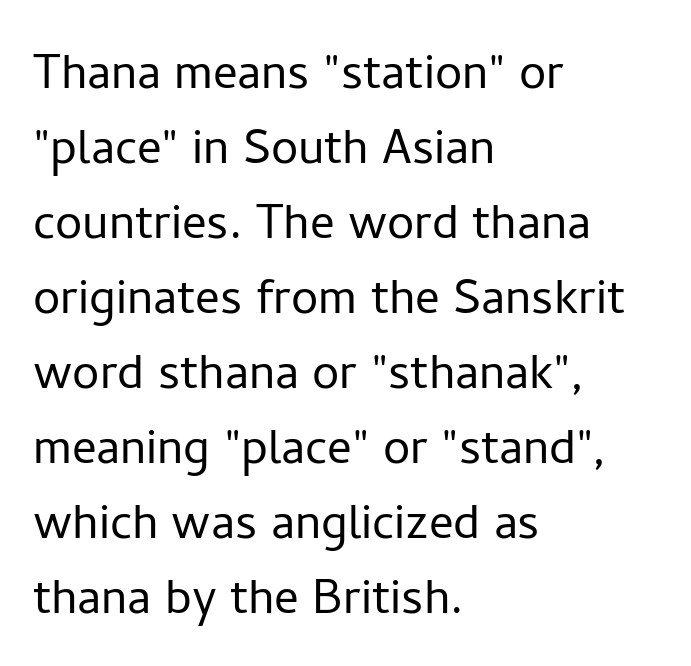
The image shows 61 px light sans-serif type, upright; set left-aligned, line spacing 1.23x, normal letter spacing, not underlined; low stroke contrast and a medium x-height.
